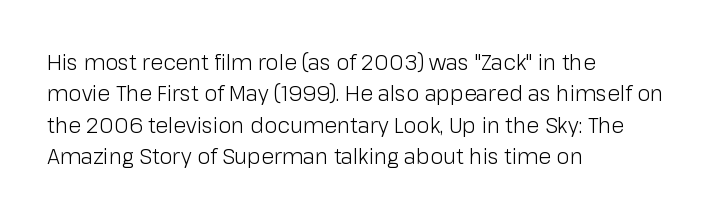
Ordinary non-slanted type is in use. Honestly, the row spacing looks completely unremarkable. These lines keep a tight, regular rhythm from letter to letter. These lines stack with their left ends in a neat column.
